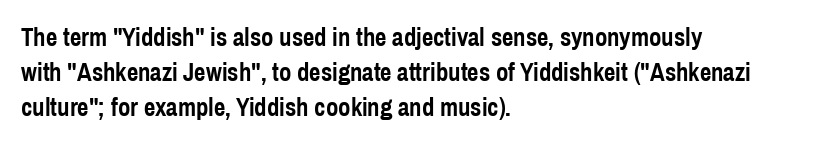
{"italic": "no", "bold": "yes", "underline": "no", "align": "left", "line_spacing": "normal", "line_spacing_ratio": 1.4, "letter_spacing": "normal", "letter_spacing_em": 0.0, "glyph_px": 25}
